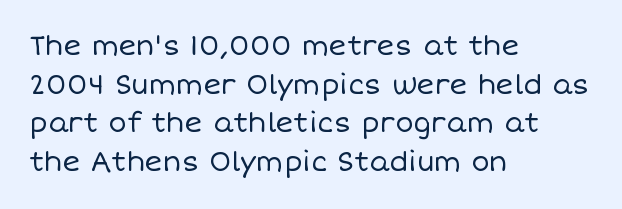
{"italic": "no", "bold": "no", "underline": "no", "align": "left", "line_spacing": "normal", "line_spacing_ratio": 1.43, "letter_spacing": "normal", "letter_spacing_em": 0.0, "glyph_px": 27}
